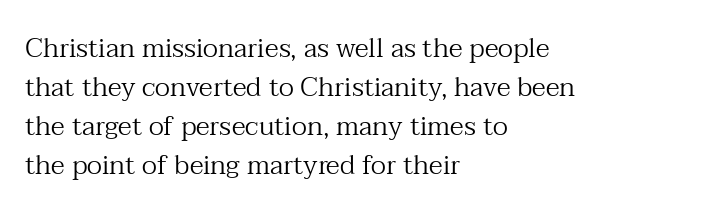
Default kerning and tracking; the words read as compact shapes. No heavy texture on the line: the type isn't bold. A roman cut, with each character standing at attention. Notice how the passage keeps a crisp vertical edge on the left only. Bare-footed words on every line.
